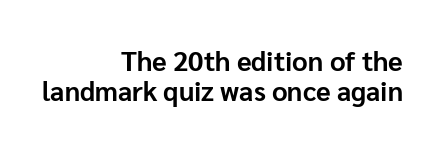
Q: Is the text bold? A: Yes.
Q: Is the text italic (slanted)? A: No, it is upright.
Q: Is the text underlined? A: No.
Q: How is the paragraph aligned? A: Right-aligned.
Q: Is the spacing between letters normal or unusually wide? A: Normal.
Q: Is the spacing between lines tight, normal or loose? A: Tight.
